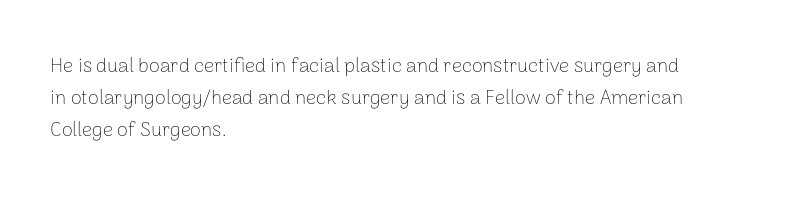
Q: Is the text bold? A: No.
Q: Is the text italic (slanted)? A: No, it is upright.
Q: Is the text underlined? A: No.
Q: How is the paragraph aligned? A: Left-aligned.
Q: Is the spacing between letters normal or unusually wide? A: Normal.
Q: Is the spacing between lines tight, normal or loose? A: Normal.
